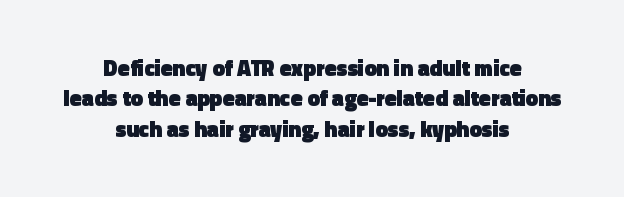
One-word summary of the alignment: center. Nobody drew a line under any word here. Weight check: bold — yes, fully. The letters stand upright; this is a roman face.
